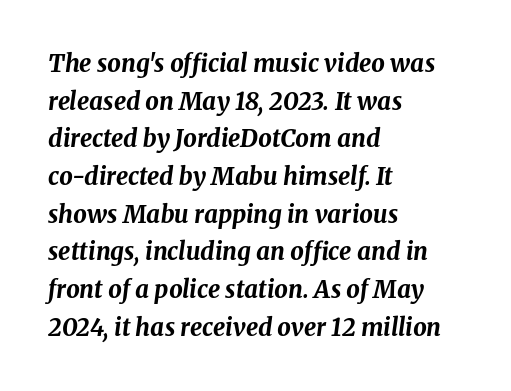
The specimen reads as italic at a glance. Honestly, there is no underline to notice here at all. Each new line begins a customary step beneath the previous one. The typesetter chose a ragged-right arrangement here. Pretty heavy lettering here — definitely bold.
